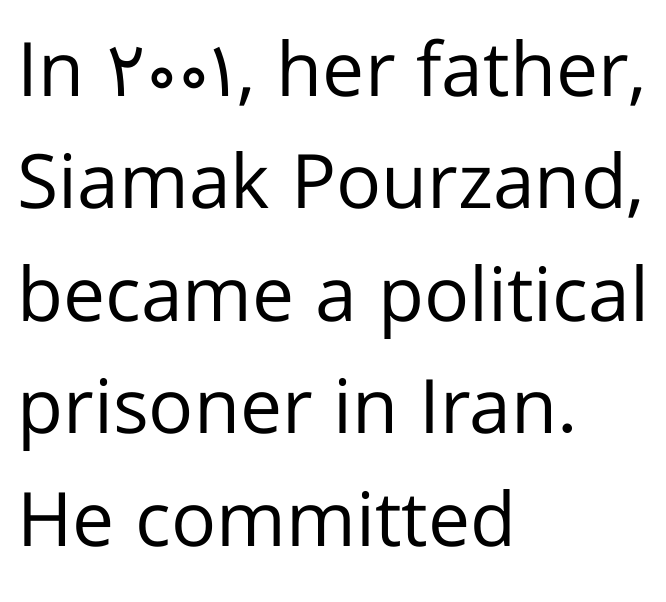
{"serif": "no", "italic": "no", "bold": "no", "weight": "regular", "width": "normal", "stroke_contrast": "low", "x_height": "medium", "monospaced": "no", "underline": "no", "align": "left", "line_spacing": "normal", "line_spacing_ratio": 1.5, "letter_spacing": "normal", "letter_spacing_em": 0.0, "glyph_px": 75}
